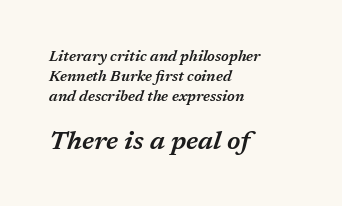
Q: Is the text bold? A: Semi-bold.
Q: Is the text italic (slanted)? A: Yes, it leans right by about 17 degrees.
Q: Is the text underlined? A: No.
Q: How is the paragraph aligned? A: Left-aligned.
Q: Is the spacing between letters normal or unusually wide? A: Normal.
Q: Is the spacing between lines tight, normal or loose? A: Normal.
Q: Which block of text is set in a larger size, the first (top) or the second (bottom)? A: The second (bottom) one.
